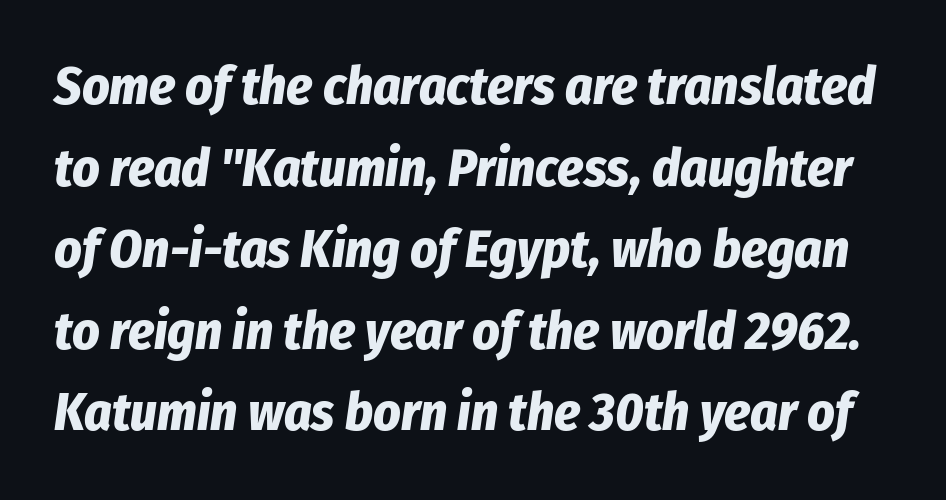
The image shows 53 px bold, condensed type, italic (leaning right); set normal line spacing (1.54x), normal letter spacing, not underlined; low stroke contrast and a medium x-height.
